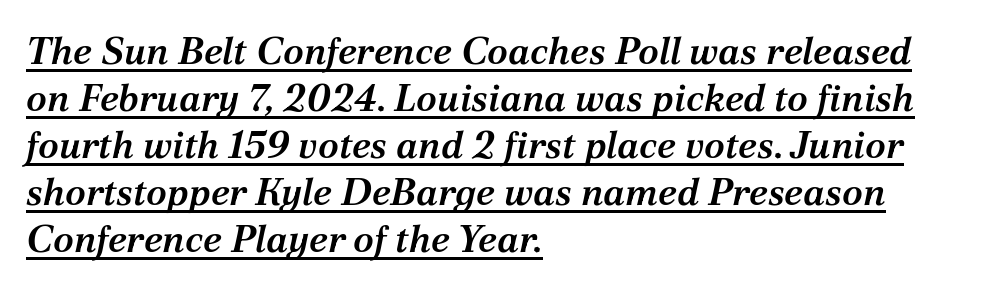
The image shows 38 px semibold serif type, italic (leaning right); set left-aligned, line spacing 1.24x, normal letter spacing, underlined; medium stroke contrast and a medium x-height.
